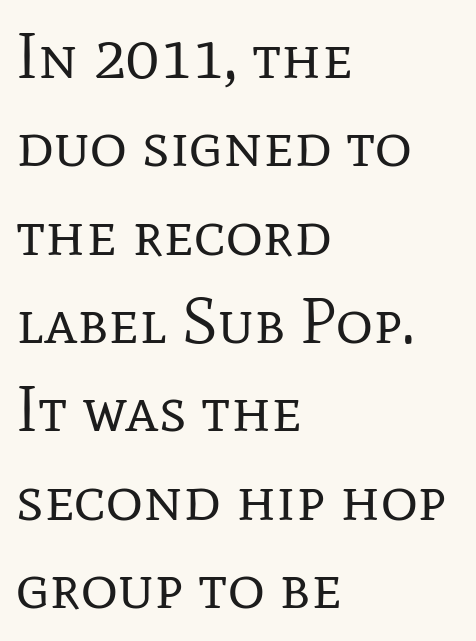
The typesetting does not lean heavy: it is not bold. The string is rendered with underlining switched off. The lettering holds an erect, upright posture throughout. All the whitespace from short lines collects on the right. This block has exactly the height ordinary leading produces. Students, note that the glyphs here touch the page at normal intervals.
